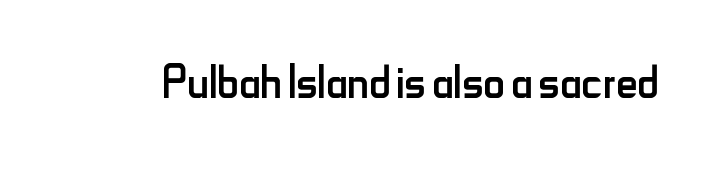
Think of a printed novel: that variable character pitch is what you see here. Counters stay open thanks to moderate or lighter strokes. Upright lettering throughout. Has an underline been added? It has not. What kind of face is this? One without serifs — a sans. The letterforms sit shoulder to shoulder at normal distance.
